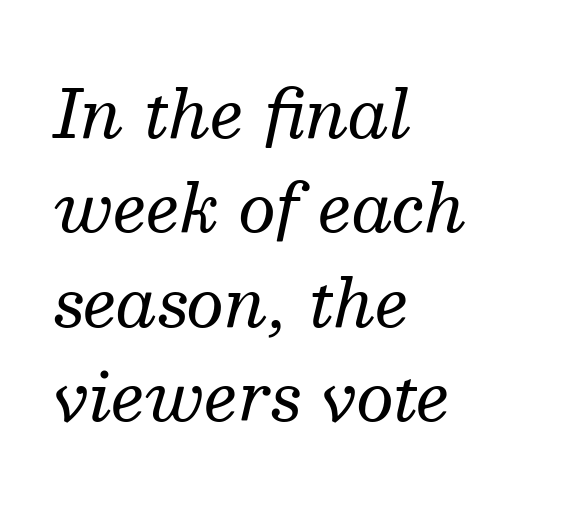
{"serif": "yes", "italic": "yes", "lean": "right", "slant_degrees": 13, "bold": "no", "weight": "regular", "width": "normal", "stroke_contrast": "medium", "x_height": "medium", "monospaced": "no", "underline": "no", "align": "left", "line_spacing": "normal", "line_spacing_ratio": 1.43, "letter_spacing": "normal", "letter_spacing_em": 0.0, "glyph_px": 66}
